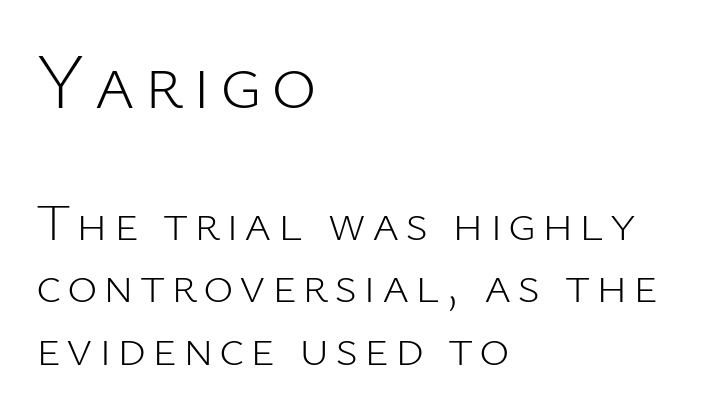
Q: Is the text bold? A: No.
Q: Is the text italic (slanted)? A: No, it is upright.
Q: Is the typeface a serif or a sans-serif typeface? A: Sans-serif.
Q: Is the text underlined? A: No.
Q: How is the paragraph aligned? A: Left-aligned.
Q: Which block of text is set in a larger size, the first (top) or the second (bottom)? A: The first (top) one.
Q: Width (condensed, normal, or wide)? A: Normal.
Q: Stroke contrast? A: Low.
Q: x-height? A: Medium.
Q: Monospaced? A: No.
